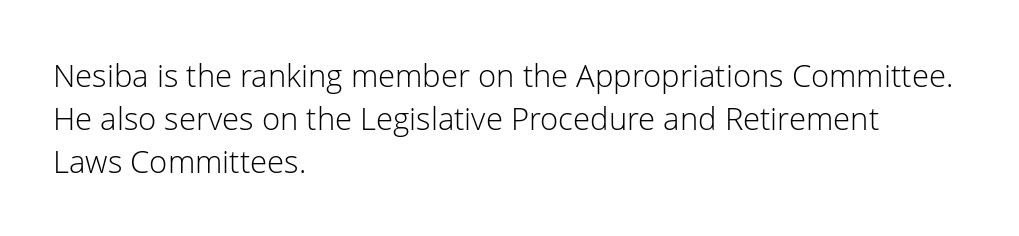
Q: Is the text bold? A: No.
Q: Is the text italic (slanted)? A: No, it is upright.
Q: Is the typeface a serif or a sans-serif typeface? A: Sans-serif.
Q: Is the text underlined? A: No.
Q: How is the paragraph aligned? A: Left-aligned.
Q: Is the spacing between letters normal or unusually wide? A: Normal.
Q: Is the spacing between lines tight, normal or loose? A: Normal.
Q: Width (condensed, normal, or wide)? A: Normal.
Q: Stroke contrast? A: Low.
Q: x-height? A: Medium.
Q: Monospaced? A: No.
